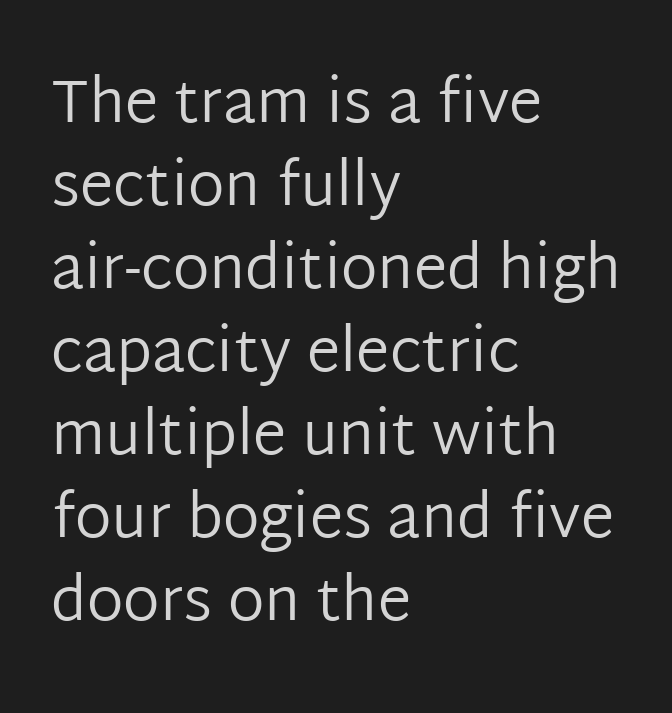
Q: Is the text bold? A: No.
Q: Is the text italic (slanted)? A: No, it is upright.
Q: Is the typeface a serif or a sans-serif typeface? A: Sans-serif.
Q: Is the text underlined? A: No.
Q: How is the paragraph aligned? A: Left-aligned.
Q: Is the spacing between letters normal or unusually wide? A: Normal.
Q: Is the spacing between lines tight, normal or loose? A: Normal.
Q: Width (condensed, normal, or wide)? A: Normal.
Q: Stroke contrast? A: Low.
Q: x-height? A: Medium.
Q: Monospaced? A: No.
